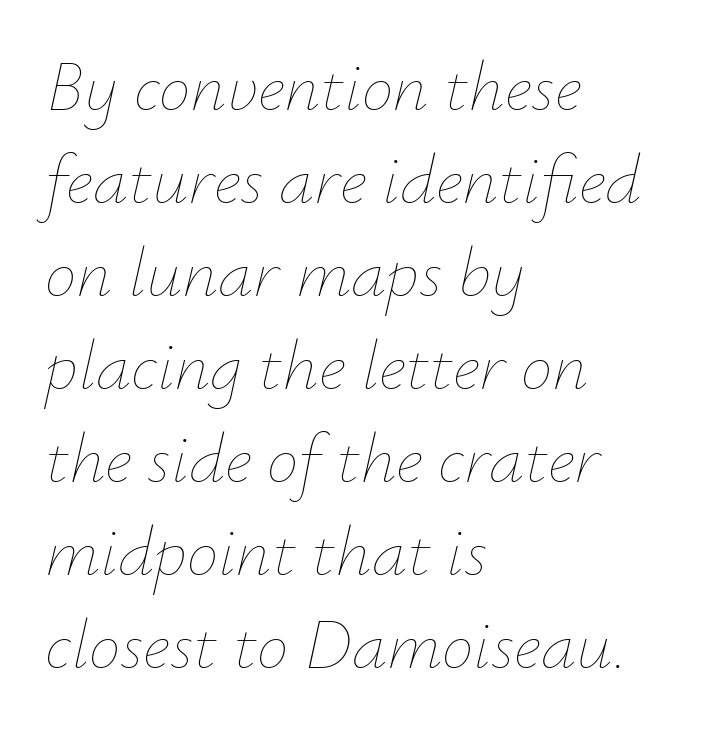
The typesetting does not lean heavy: it is not bold. Vertical spacing — default. Layout note: lines flush left. The face used here is proportionally spaced, like ordinary book or web type. The text carries the slant typical of an italic or oblique font. The line texture is even and compact thanks to regular tracking.
